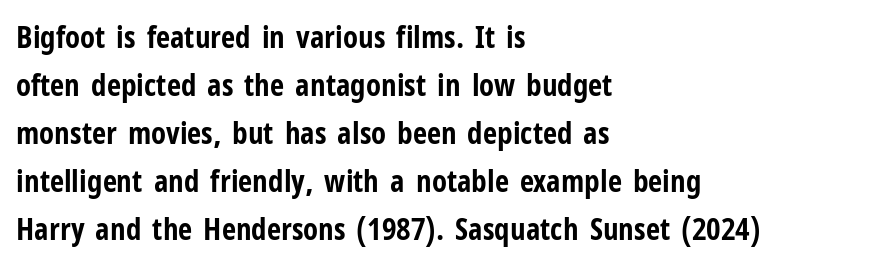
{"serif": "no", "italic": "no", "bold": "yes", "weight": "bold", "width": "condensed", "stroke_contrast": "low", "x_height": "medium", "monospaced": "no", "underline": "no", "align": "left", "line_spacing": "normal", "line_spacing_ratio": 1.55, "letter_spacing": "normal", "letter_spacing_em": 0.0, "glyph_px": 31}
